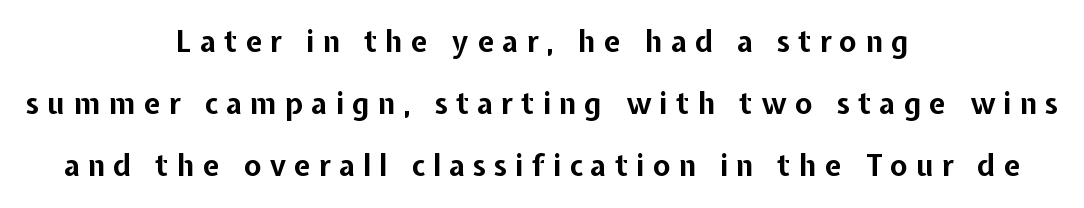
{"serif": "no", "italic": "no", "bold": "yes", "weight": "bold", "width": "normal", "stroke_contrast": "low", "x_height": "medium", "monospaced": "no", "underline": "no", "align": "center", "line_spacing": "loose", "line_spacing_ratio": 2.14, "letter_spacing": "wide", "letter_spacing_em": 0.29, "glyph_px": 29}
